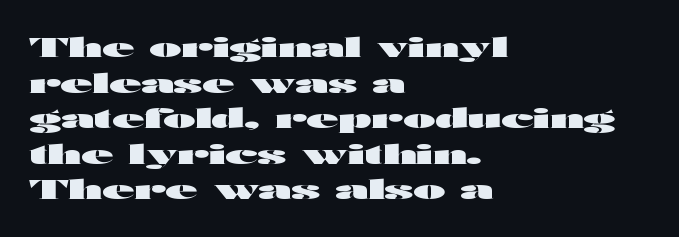
{"italic": "no", "bold": "yes", "underline": "no", "align": "left", "line_spacing": "normal", "line_spacing_ratio": 1.37, "letter_spacing": "normal", "letter_spacing_em": 0.0, "glyph_px": 26}
